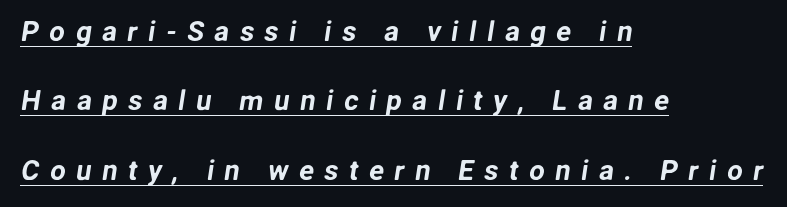
Compared with undecorated copy, this sample adds a rule below the words. One-word summary of the alignment: left. Notice the wide empty band between every row — that's loose leading. Display-style spreading of the glyphs; the letterfit is very open.
